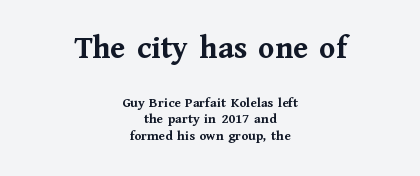
{"serif": "yes", "italic": "no", "bold": "yes", "weight": "semibold", "width": "normal", "stroke_contrast": "medium", "x_height": "medium", "monospaced": "no", "underline": "no", "align": "center", "line_spacing": "tight", "line_spacing_ratio": 1.15, "letter_spacing": "normal", "letter_spacing_em": 0.0, "larger_block": "first", "size_ratio": 2.36, "glyph_px": 33}
